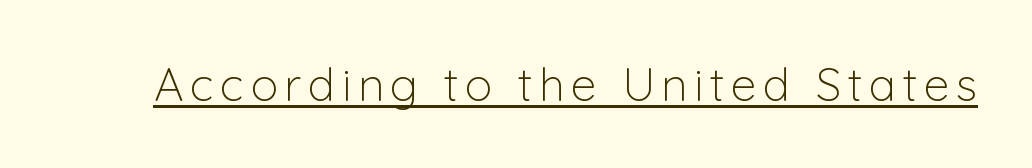
{"serif": "no", "italic": "no", "bold": "no", "weight": "light", "width": "normal", "stroke_contrast": "low", "x_height": "medium", "monospaced": "no", "underline": "yes", "glyph_px": 46}
